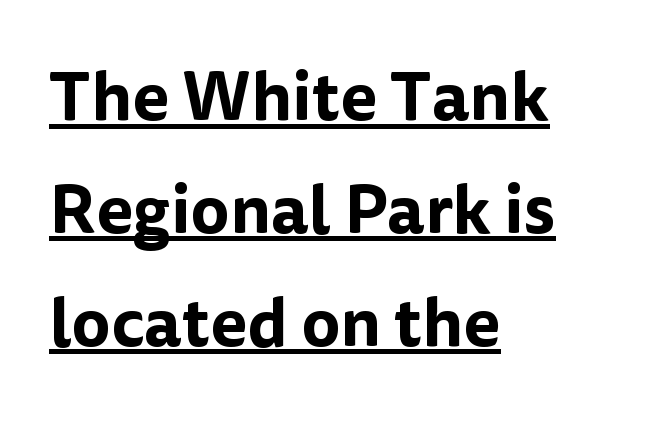
This is sans-serif lettering, the kind often seen on screens and signage. What decoration does the sample have? An underline. Characters follow at the spacing the type designer built in. Does the lettering tilt? It doesn't — this is upright. Think of a printed novel: that variable character pitch is what you see here.
